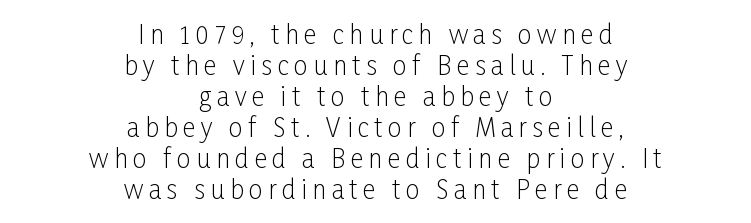
{"italic": "no", "bold": "no", "underline": "no", "align": "center", "line_spacing_ratio": 1.24, "letter_spacing": "wide", "letter_spacing_em": 0.22, "glyph_px": 25}
